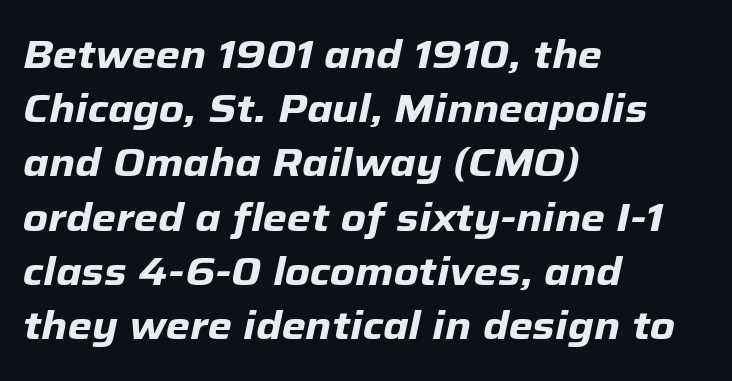
The image shows 39 px heavy type, italic (leaning right); set left-aligned, normal line spacing (1.39x), normal letter spacing, not underlined; low stroke contrast and a medium x-height.
